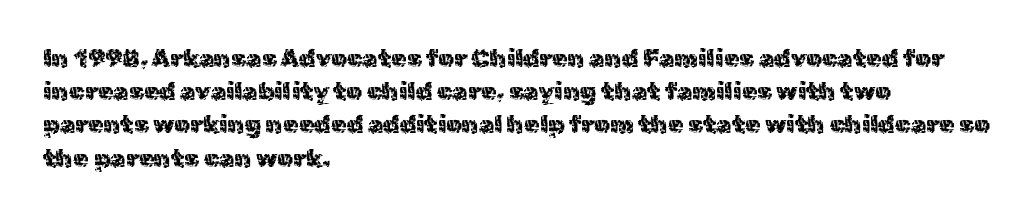
Q: Is the text bold? A: No.
Q: Is the text italic (slanted)? A: No, it is upright.
Q: Is the text underlined? A: No.
Q: How is the paragraph aligned? A: Left-aligned.
Q: Is the spacing between letters normal or unusually wide? A: Normal.
Q: Is the spacing between lines tight, normal or loose? A: Normal.
